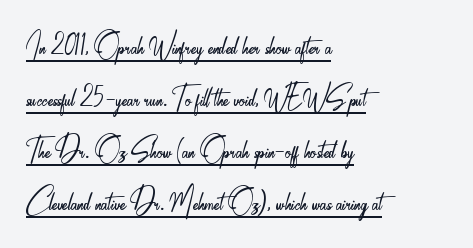
The image shows 38 px light, condensed sans-serif type; set left-aligned, normal line spacing (1.37x), normal letter spacing, underlined; low stroke contrast and a small x-height.
